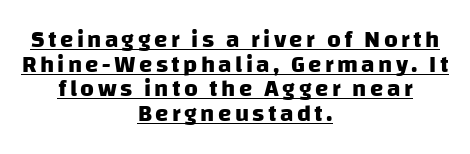
{"bold": "yes", "underline": "yes", "align": "center", "line_spacing": "tight", "line_spacing_ratio": 1.03, "glyph_px": 24}
